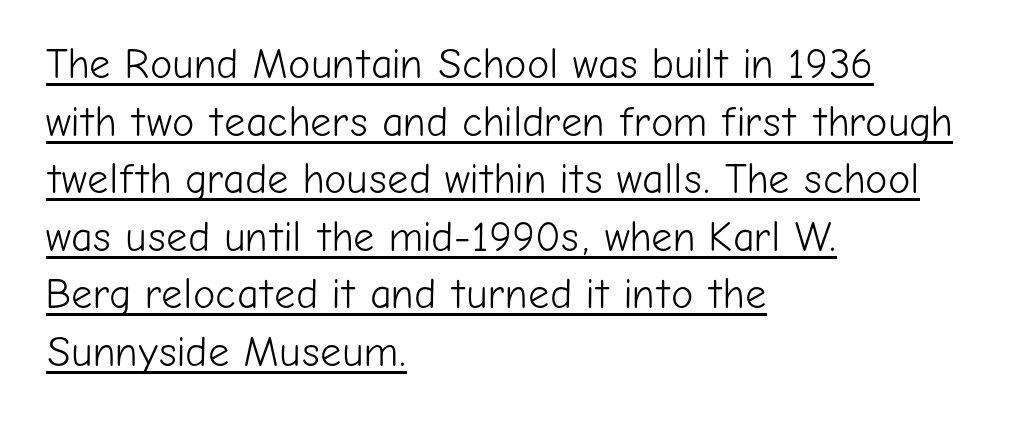
Q: Is the text bold? A: No.
Q: Is the text italic (slanted)? A: No, it is upright.
Q: Is the typeface a serif or a sans-serif typeface? A: Sans-serif.
Q: Is the text underlined? A: Yes.
Q: How is the paragraph aligned? A: Left-aligned.
Q: Is the spacing between letters normal or unusually wide? A: Normal.
Q: Is the spacing between lines tight, normal or loose? A: Normal.
Q: Width (condensed, normal, or wide)? A: Normal.
Q: Stroke contrast? A: Low.
Q: x-height? A: Medium.
Q: Monospaced? A: No.
